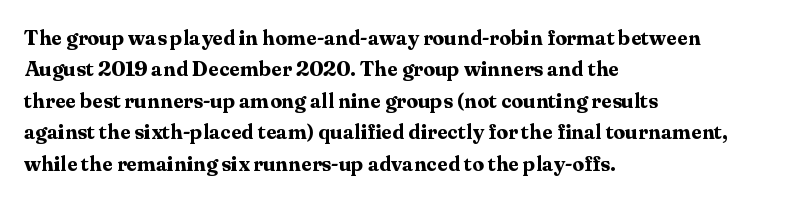
{"italic": "no", "bold": "yes", "underline": "no", "align": "left", "line_spacing": "normal", "line_spacing_ratio": 1.5, "letter_spacing": "normal", "letter_spacing_em": 0.0, "glyph_px": 21}
